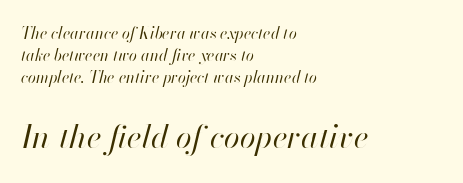
{"italic": "yes", "lean": "right", "slant_degrees": 13, "bold": "no", "weight": "regular", "width": "normal", "stroke_contrast": "high", "x_height": "small", "monospaced": "no", "underline": "no", "align": "left", "line_spacing": "normal", "line_spacing_ratio": 1.37, "letter_spacing": "normal", "letter_spacing_em": 0.0, "larger_block": "second", "size_ratio": 2.0, "glyph_px": 32}
